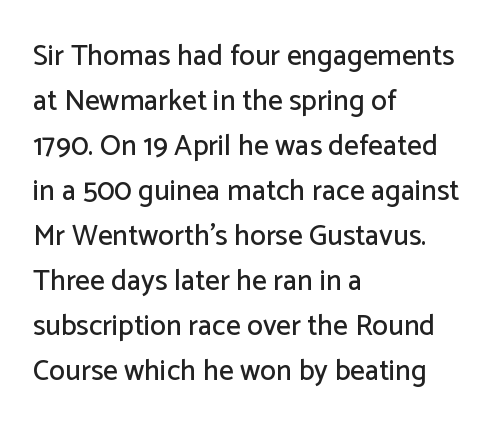
Each word holds together tightly as a unit, with standard inter-letter gaps. Compared with a centered layout, this one pins lines to the left instead. Does the leading feel generous? No, just average. The face used here is proportionally spaced, like ordinary book or web type.
